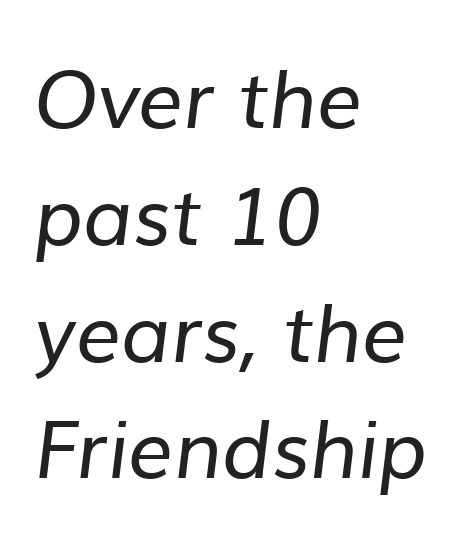
Short note: letters normally spaced. Check where the strokes stop: nothing finishes them off — pure sans. Line beginnings align vertically; line endings do not. Interline gaps are of average width in this sample. Varying glyph widths throughout — classic text-font behaviour.
